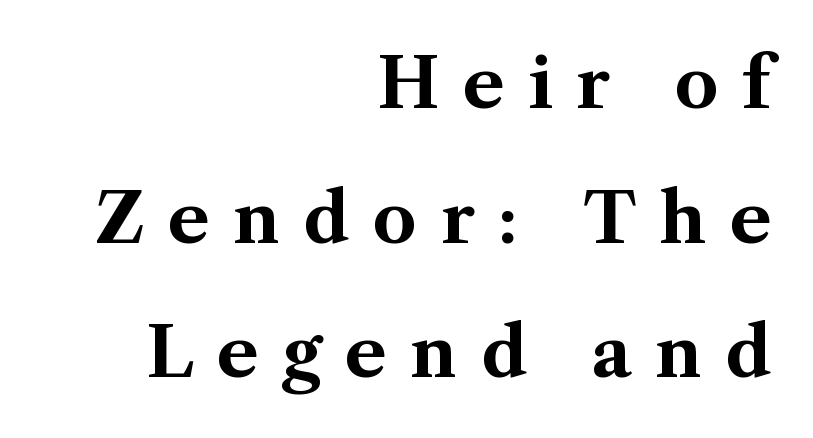
In terms of letterform style, serifs are clearly present. Short and long lines alike share a common ending point at right. The tracking jumps out immediately: characters are airy and widely separated. On the weight axis this lands at bold, roughly 700.
